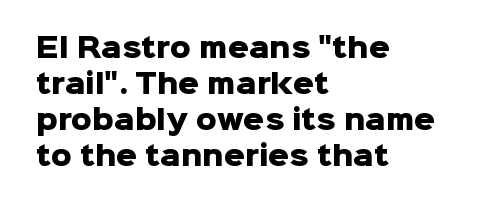
Weight: bold. Inter-character spacing is left at the font's built-in metrics. Check the space under the baseline: it is left empty. These lines sit exactly where default settings would place them. Compared with a centered layout, this one pins lines to the left instead.
